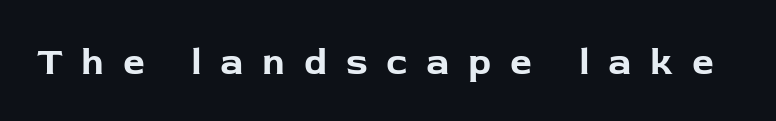
Unmarked baselines from the first word to the last. The horizontal fit of the characters is loose and conspicuously gappy. Observe the absence of serifs on each vertical stroke in this sample. The font's upright variant was chosen for this text. Spacing verdict: proportional, widths tailored to each character. The typesetting leans heavy: a genuine bold.
